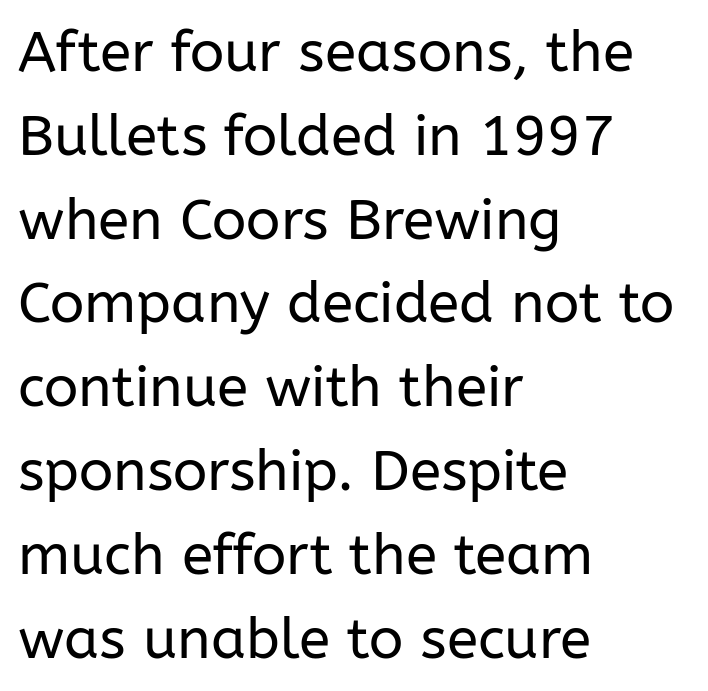
No word sits above an underline. The designer went with a sans here, leaving each stem footless. A typesetter would call this proportional, since set widths differ per character. The rendering keeps characters at their native spacing.
